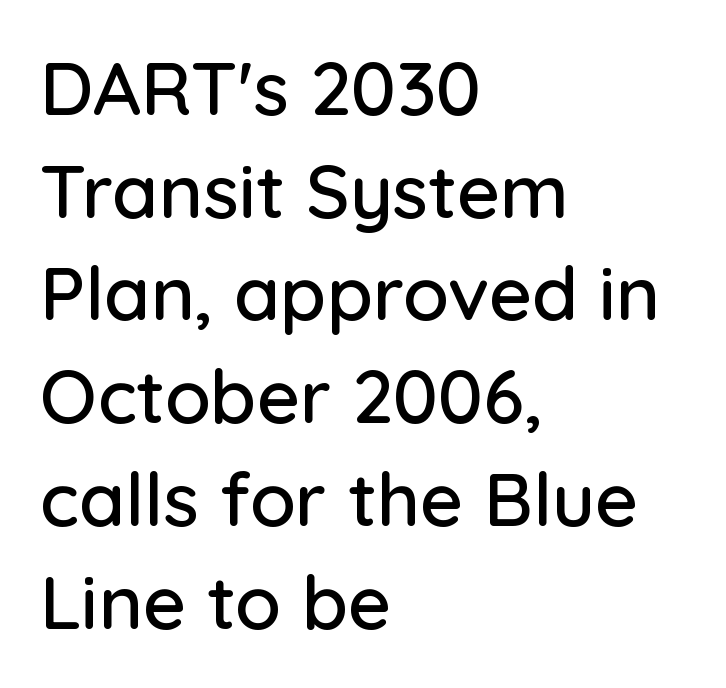
The image shows 75 px sans-serif type, upright; set left-aligned, normal line spacing (1.37x), normal letter spacing, not underlined; low stroke contrast and a medium x-height.
